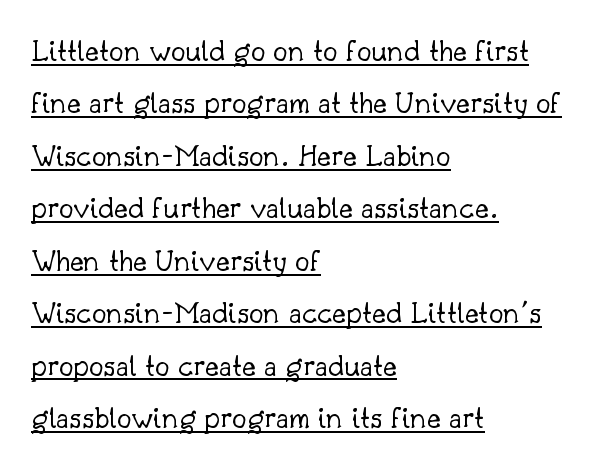
The image shows 33 px light type, upright; set left-aligned, normal line spacing (1.59x), normal letter spacing, underlined; low stroke contrast and a small x-height.
